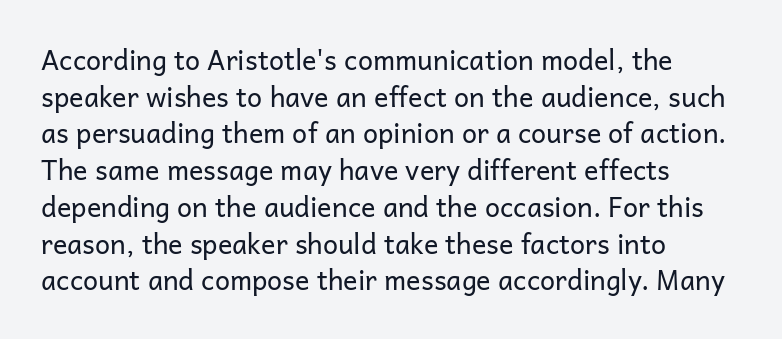
{"italic": "no", "bold": "no", "underline": "no", "align": "left", "line_spacing": "normal", "line_spacing_ratio": 1.36, "letter_spacing": "normal", "letter_spacing_em": 0.0, "glyph_px": 27}
